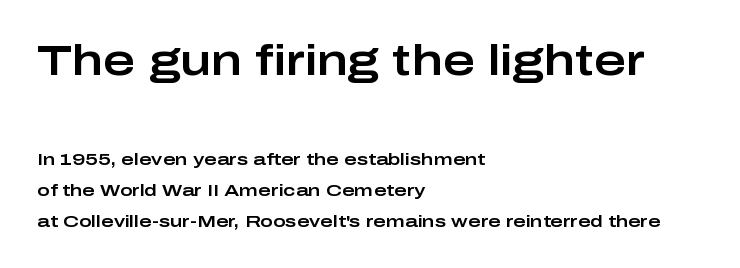
The image shows 43 px wide sans-serif type, upright; set left-aligned, line spacing 1.82x, normal letter spacing, not underlined; the first (top) block is 2.53x larger; low stroke contrast and a medium x-height.
